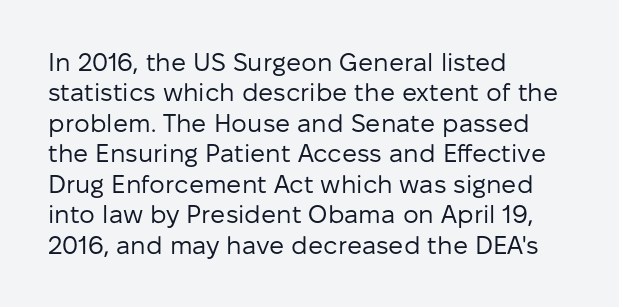
Q: Is the text bold? A: No.
Q: Is the text italic (slanted)? A: No, it is upright.
Q: Is the text underlined? A: No.
Q: How is the paragraph aligned? A: Left-aligned.
Q: Is the spacing between letters normal or unusually wide? A: Normal.
